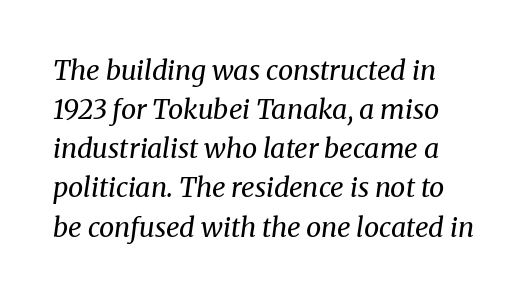
{"italic": "yes", "lean": "right", "slant_degrees": 8, "bold": "no", "underline": "no", "line_spacing": "normal", "line_spacing_ratio": 1.45, "letter_spacing": "normal", "letter_spacing_em": 0.0, "glyph_px": 27}
